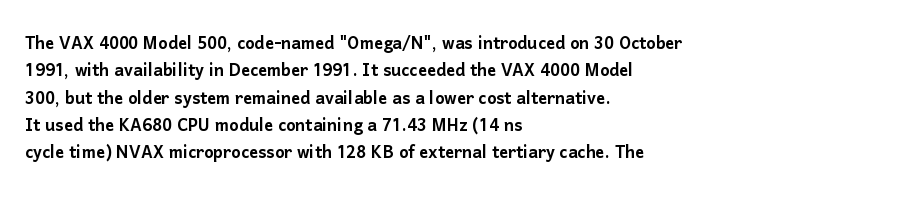
{"italic": "no", "underline": "no", "align": "left", "line_spacing_ratio": 1.24, "letter_spacing": "normal", "letter_spacing_em": 0.0, "glyph_px": 22}
